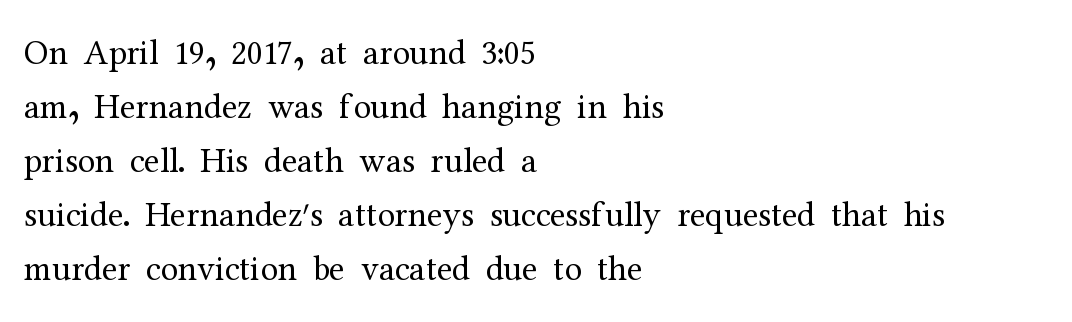
Q: Is the text bold? A: No.
Q: Is the text italic (slanted)? A: No, it is upright.
Q: Is the typeface a serif or a sans-serif typeface? A: Serif.
Q: Is the text underlined? A: No.
Q: How is the paragraph aligned? A: Left-aligned.
Q: Is the spacing between letters normal or unusually wide? A: Normal.
Q: Is the spacing between lines tight, normal or loose? A: Normal.
Q: Width (condensed, normal, or wide)? A: Normal.
Q: Stroke contrast? A: Medium.
Q: x-height? A: Medium.
Q: Monospaced? A: No.
